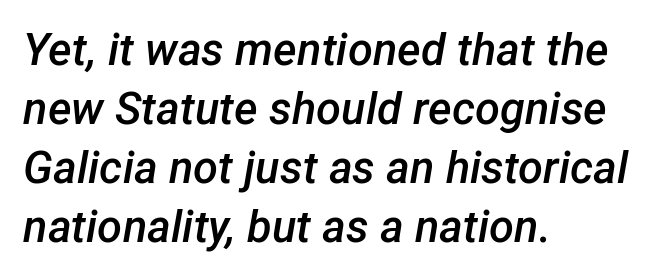
{"italic": "yes", "lean": "right", "slant_degrees": 12, "bold": "semi", "weight": "semibold", "width": "normal", "stroke_contrast": "low", "x_height": "medium", "monospaced": "no", "underline": "no", "align": "left", "line_spacing": "normal", "line_spacing_ratio": 1.31, "letter_spacing": "normal", "letter_spacing_em": 0.0, "glyph_px": 45}
